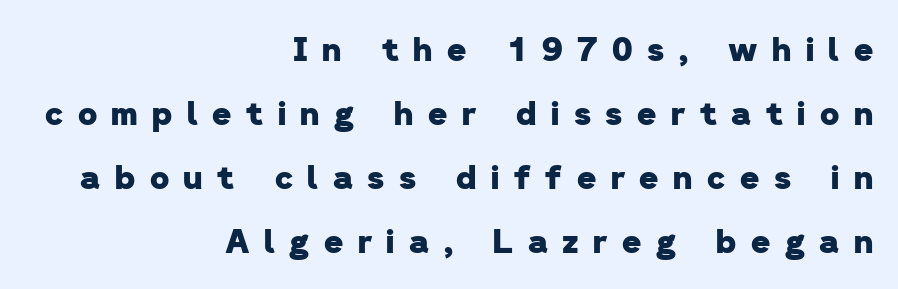
{"serif": "no", "bold": "yes", "weight": "heavy", "width": "normal", "stroke_contrast": "low", "x_height": "medium", "monospaced": "no", "underline": "no", "align": "right", "line_spacing": "loose", "line_spacing_ratio": 1.94, "letter_spacing": "wide", "letter_spacing_em": 0.44, "glyph_px": 33}
